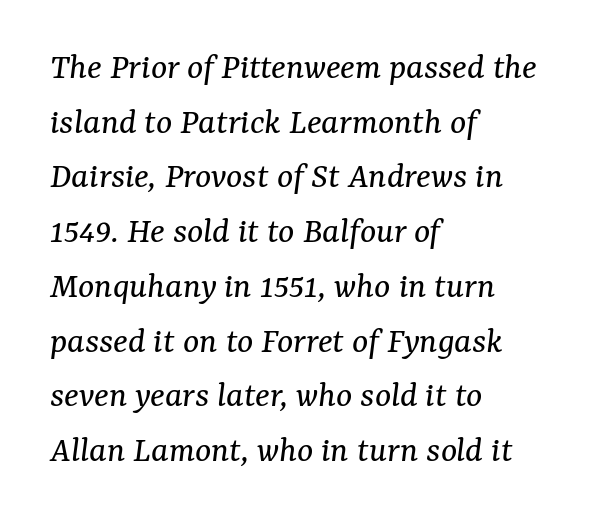
The image shows 38 px regular-weight serif type, italic (leaning right); set left-aligned, normal line spacing (1.44x), normal letter spacing, not underlined; medium stroke contrast and a medium x-height.
